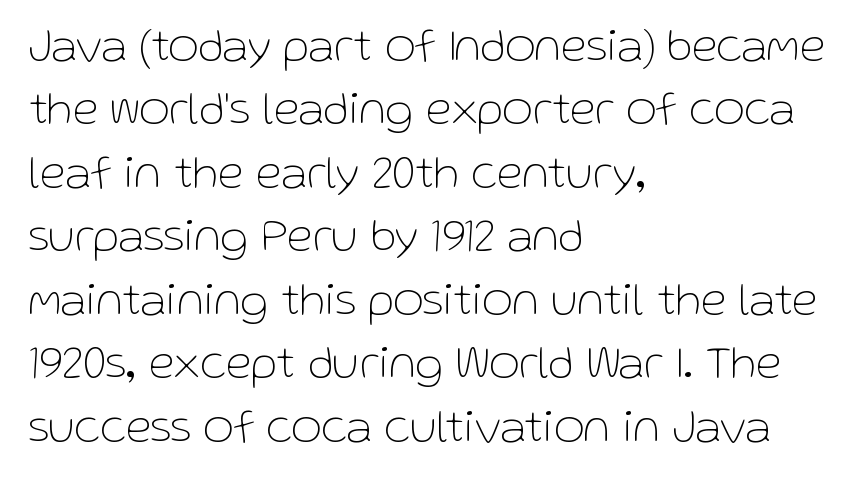
The image shows 47 px thin sans-serif type, upright; set left-aligned, normal line spacing (1.35x), normal letter spacing, not underlined; low stroke contrast and a medium x-height.
